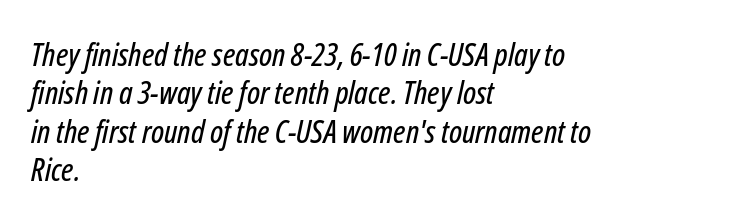
Looks like regular typesetting: each glyph gets only the width it needs. These lines are set flush left with a ragged right edge. The zone under the glyphs is completely vacant. Designer's note — italics engaged. The horizontal fit of the characters is conventional and even.
